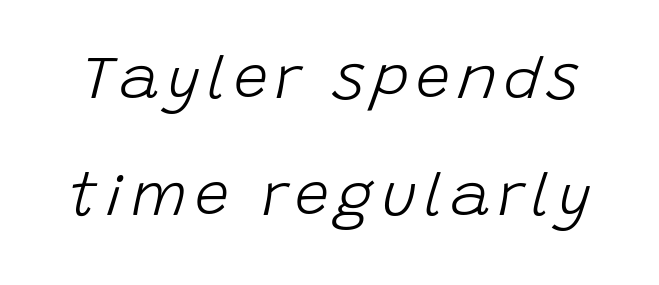
Q: Is the text bold? A: No.
Q: Is the text italic (slanted)? A: Yes, it leans right by about 15 degrees.
Q: Is the text underlined? A: No.
Q: Is the spacing between lines tight, normal or loose? A: Loose.
Q: Width (condensed, normal, or wide)? A: Normal.
Q: Stroke contrast? A: Low.
Q: x-height? A: Large.
Q: Monospaced? A: No.
